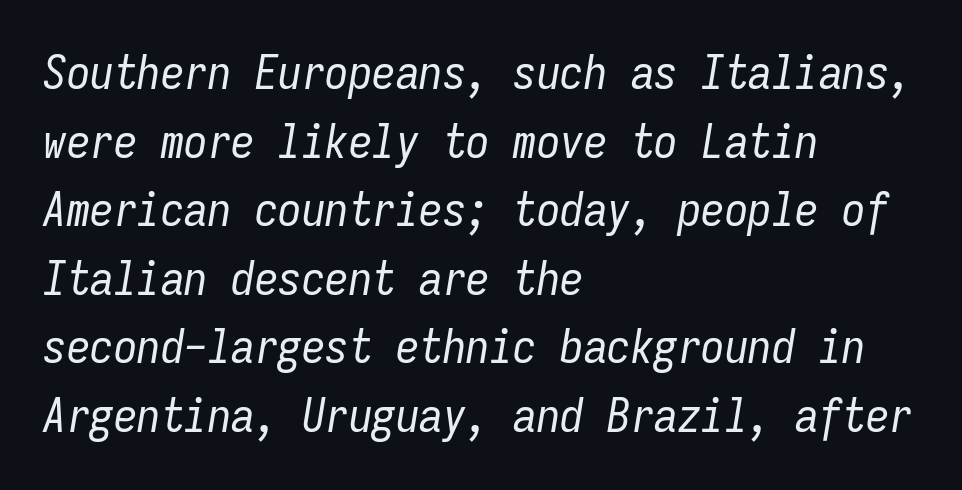
The image shows 47 px regular-weight, condensed type, italic (leaning right), monospaced; set left-aligned, normal line spacing (1.46x), normal letter spacing, not underlined; low stroke contrast and a medium x-height.
